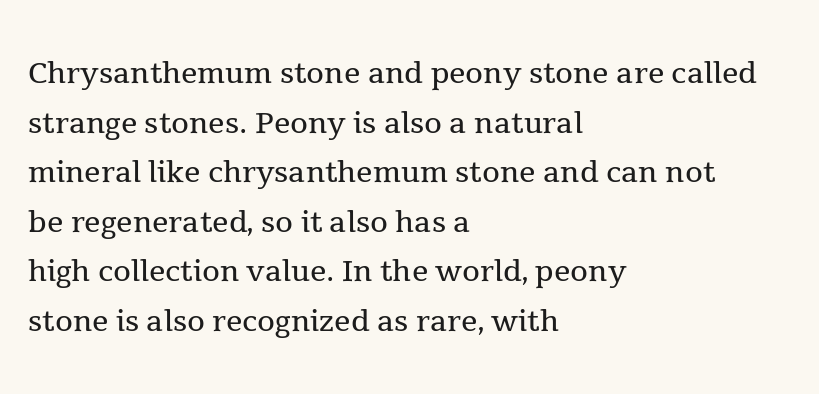
The strokes carry an ordinary text weight at most. Nothing unusual about the tracking: characters are spaced as the font intends. Type style note: has serifs. Is there any slant? The stems are plumb.
